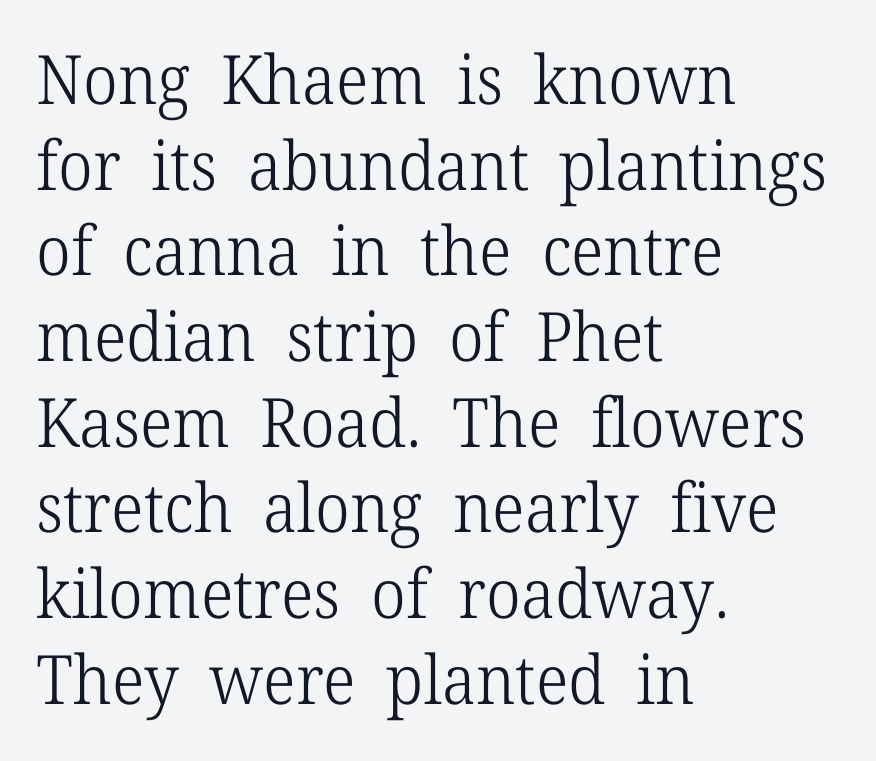
A quiet, ordinary-to-light weight characterises the typeface. Ascenders rise straight up at ninety degrees. This sample has the flowing, uneven cadence of proportional lettering. Any mark beneath the type? The region is blank.
